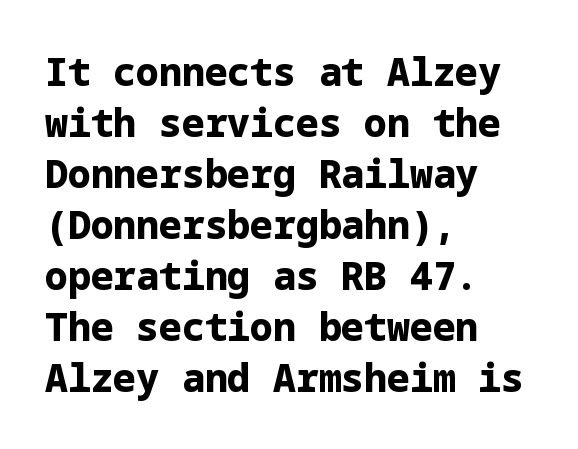
{"serif": "no", "italic": "no", "bold": "yes", "weight": "bold", "width": "normal", "stroke_contrast": "low", "x_height": "medium", "underline": "no", "align": "left", "line_spacing": "normal", "line_spacing_ratio": 1.34, "letter_spacing": "normal", "letter_spacing_em": 0.0, "glyph_px": 38}
